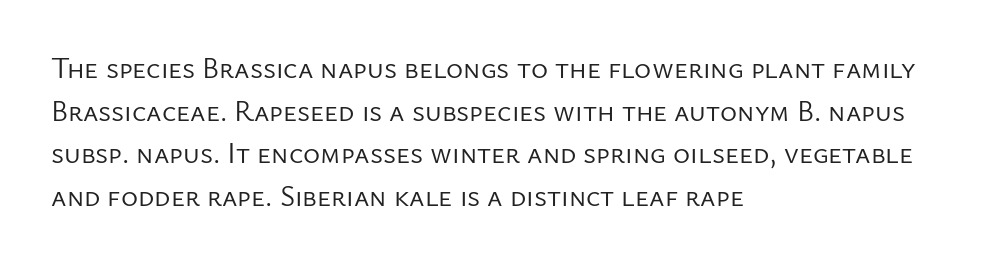
The specimen omits any rule beneath the text block's lines. This is sans-serif lettering, the kind often seen on screens and signage. Horizontally, the lines are justified to the leading edge only. Evenly set lines give the paragraph a standard silhouette. The specimen reads as upright at a glance. Stroke mass is kept to a normal reading level or below.
